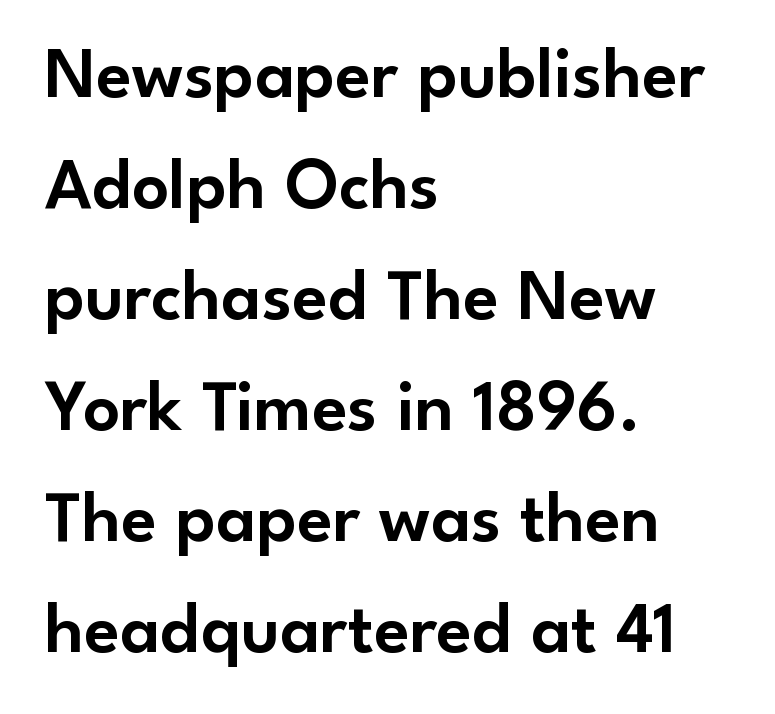
The rendering keeps characters at their native spacing. Descenders hang freely into open space. Each letter's strokes conclude bluntly, with no projecting serifs. Italic? Not at all — the glyphs are vertical. What's the leading like? Ordinary, nothing unusual. Short and long lines alike share a common starting point at left.
